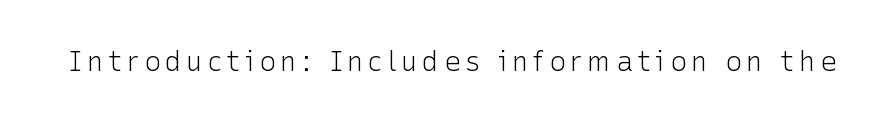
The image shows 28 px light sans-serif type, upright; set not underlined; low stroke contrast and a medium x-height.
